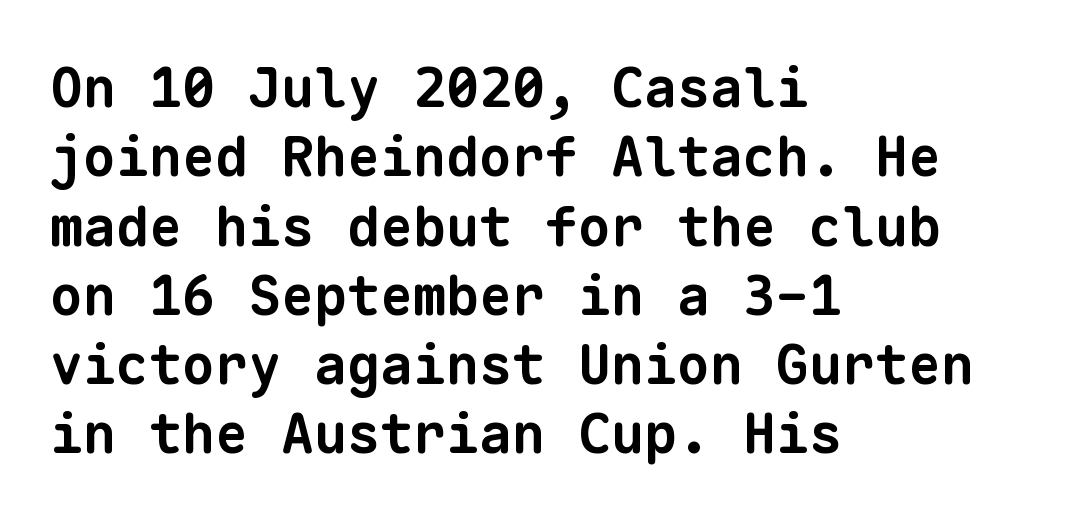
The face used here has the dense, thick strokes of a bold. The rendering shows plain stroke endings on the letterforms — a sans-serif design. Is the block centered? No — it sits flush against the left margin. Is there much room between lines? A standard amount, neither cramped nor airy. A typesetter would call this monospace, since all characters share one set width.
